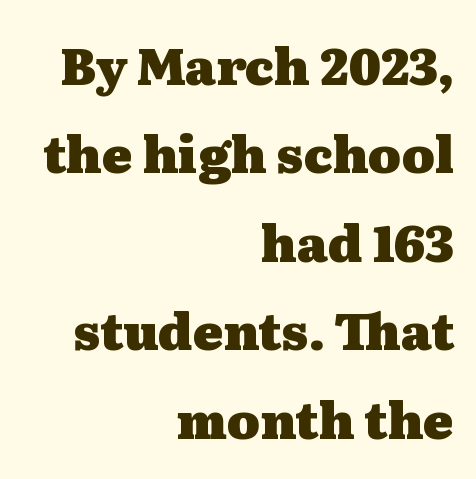
Q: Is the text bold? A: Yes.
Q: Is the text italic (slanted)? A: No, it is upright.
Q: Is the typeface a serif or a sans-serif typeface? A: Serif.
Q: Is the text underlined? A: No.
Q: How is the paragraph aligned? A: Right-aligned.
Q: Is the spacing between letters normal or unusually wide? A: Normal.
Q: Width (condensed, normal, or wide)? A: Wide.
Q: Stroke contrast? A: Medium.
Q: x-height? A: Medium.
Q: Monospaced? A: No.
